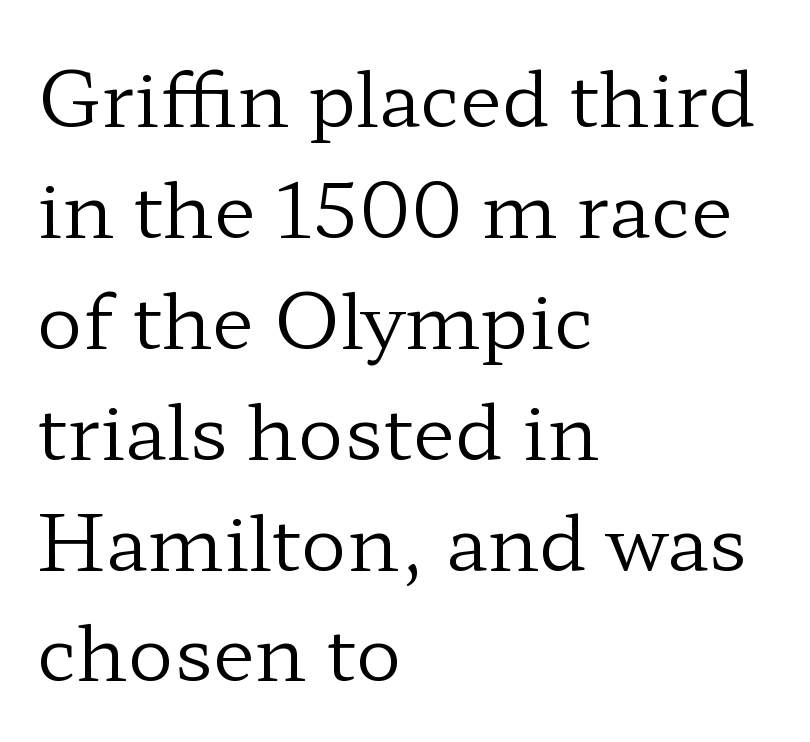
Q: Is the text bold? A: No.
Q: Is the text italic (slanted)? A: No, it is upright.
Q: Is the typeface a serif or a sans-serif typeface? A: Serif.
Q: Is the text underlined? A: No.
Q: How is the paragraph aligned? A: Left-aligned.
Q: Is the spacing between letters normal or unusually wide? A: Normal.
Q: Is the spacing between lines tight, normal or loose? A: Normal.
Q: Width (condensed, normal, or wide)? A: Wide.
Q: Stroke contrast? A: Low.
Q: x-height? A: Medium.
Q: Monospaced? A: No.
